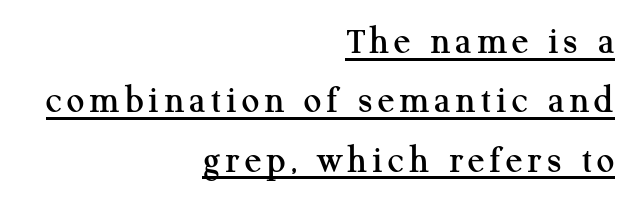
The image shows 39 px serif type, upright; set right-aligned, normal line spacing (1.52x), underlined; medium stroke contrast and a medium x-height.
